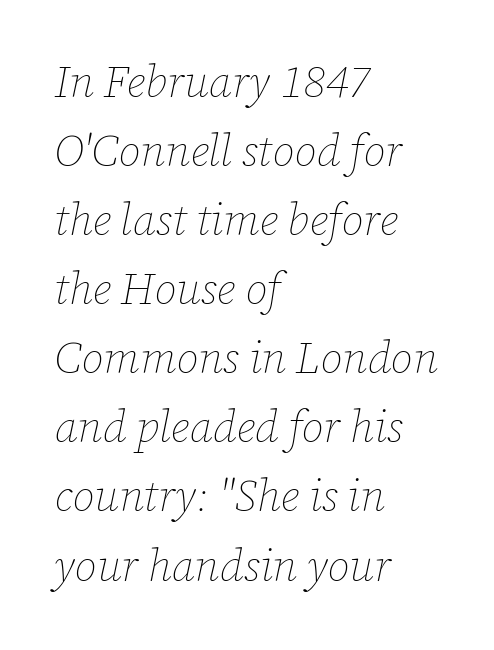
{"italic": "yes", "lean": "right", "slant_degrees": 12, "bold": "no", "weight": "thin", "width": "normal", "stroke_contrast": "low", "x_height": "medium", "monospaced": "no", "underline": "no", "align": "left", "line_spacing": "normal", "line_spacing_ratio": 1.57, "letter_spacing": "normal", "letter_spacing_em": 0.0, "glyph_px": 44}
